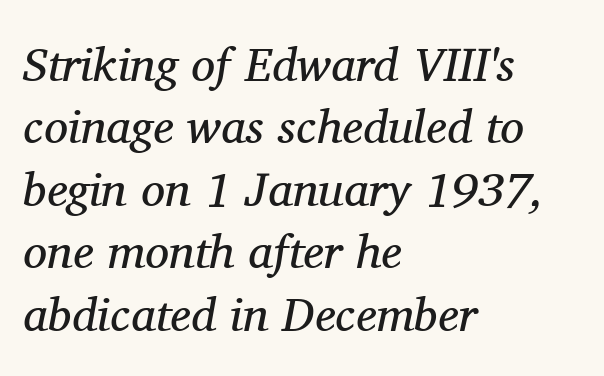
{"serif": "yes", "italic": "yes", "lean": "right", "slant_degrees": 11, "bold": "no", "weight": "regular", "width": "normal", "stroke_contrast": "medium", "x_height": "medium", "monospaced": "no", "underline": "no", "align": "left", "line_spacing": "normal", "line_spacing_ratio": 1.3, "letter_spacing": "normal", "letter_spacing_em": 0.0, "glyph_px": 48}
